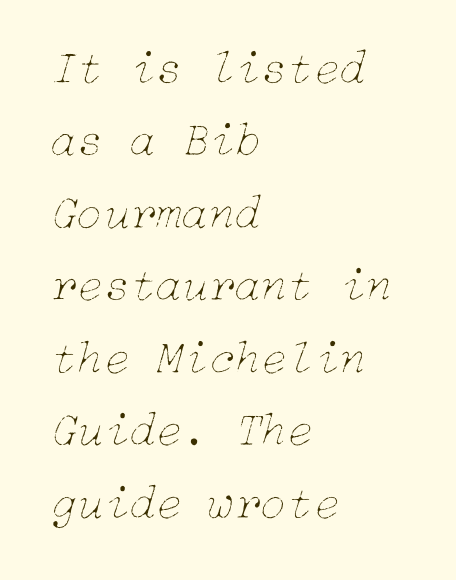
{"italic": "yes", "lean": "right", "slant_degrees": 15, "bold": "no", "weight": "thin", "width": "normal", "stroke_contrast": "low", "x_height": "medium", "underline": "no", "align": "left", "line_spacing": "normal", "line_spacing_ratio": 1.51, "letter_spacing": "normal", "letter_spacing_em": 0.0, "glyph_px": 48}
